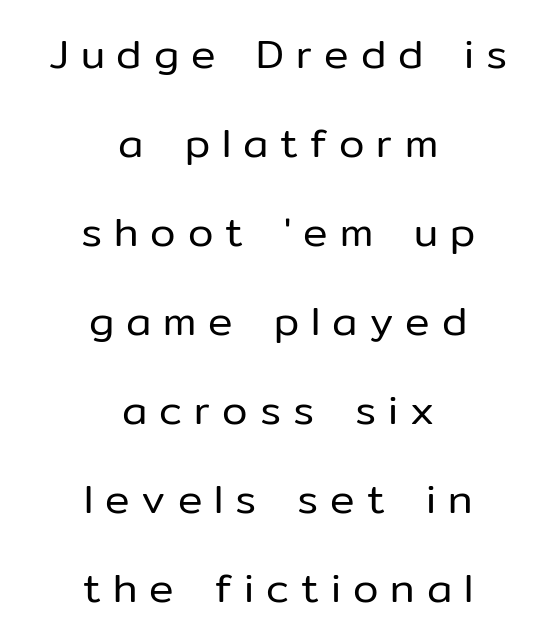
{"serif": "no", "italic": "no", "bold": "no", "weight": "regular", "width": "normal", "stroke_contrast": "low", "x_height": "medium", "monospaced": "no", "underline": "no", "align": "center", "line_spacing": "loose", "line_spacing_ratio": 2.17, "letter_spacing": "wide", "letter_spacing_em": 0.29, "glyph_px": 41}
